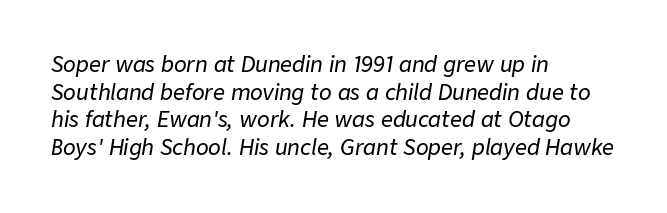
{"italic": "yes", "lean": "right", "slant_degrees": 9, "underline": "no", "align": "left", "line_spacing": "normal", "line_spacing_ratio": 1.32, "letter_spacing": "normal", "letter_spacing_em": 0.0, "glyph_px": 21}
